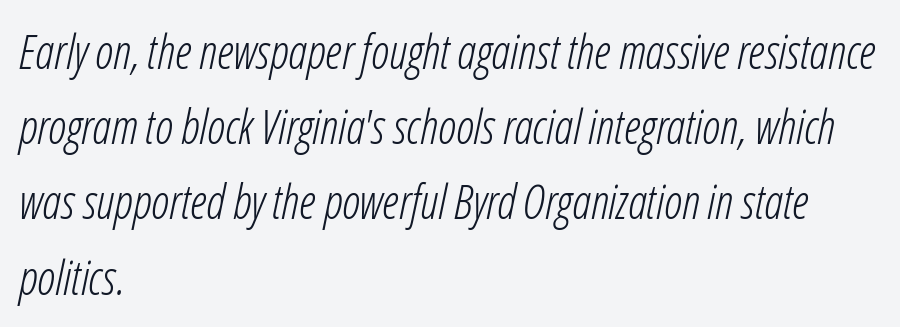
Q: Is the text bold? A: No.
Q: Is the text italic (slanted)? A: Yes, it leans right by about 12 degrees.
Q: Is the text underlined? A: No.
Q: How is the paragraph aligned? A: Left-aligned.
Q: Is the spacing between letters normal or unusually wide? A: Normal.
Q: Is the spacing between lines tight, normal or loose? A: Normal.
Q: Width (condensed, normal, or wide)? A: Condensed.
Q: Stroke contrast? A: Low.
Q: x-height? A: Medium.
Q: Monospaced? A: No.
